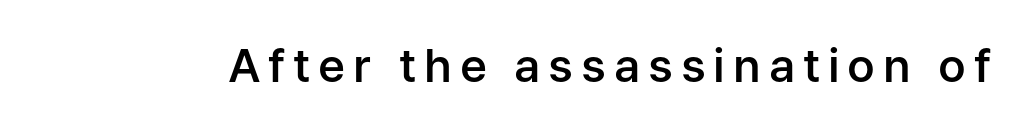
The image shows 46 px semibold sans-serif type, upright; set not underlined; low stroke contrast and a medium x-height.
